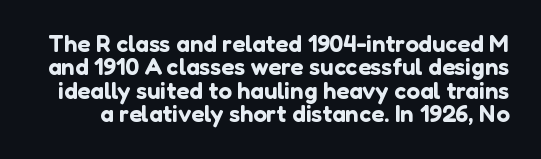
{"italic": "no", "underline": "no", "line_spacing": "tight", "line_spacing_ratio": 0.97, "letter_spacing": "normal", "letter_spacing_em": 0.0, "glyph_px": 24}
